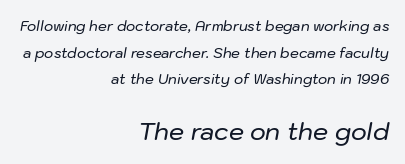
The image shows 24 px text type, italic (leaning right); set right-aligned, loose line spacing (1.91x), normal letter spacing, not underlined; the second (bottom) block is 1.71x larger.
